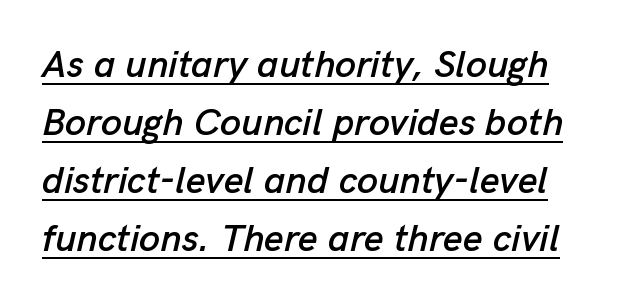
The rendering uses a moderate line-height, typical for paragraphs. Honestly, the underline is the first thing you notice here. The whole block is typeset with a tilt. This sample has the flowing, uneven cadence of proportional lettering. No extra tracking has been applied to these lines.
